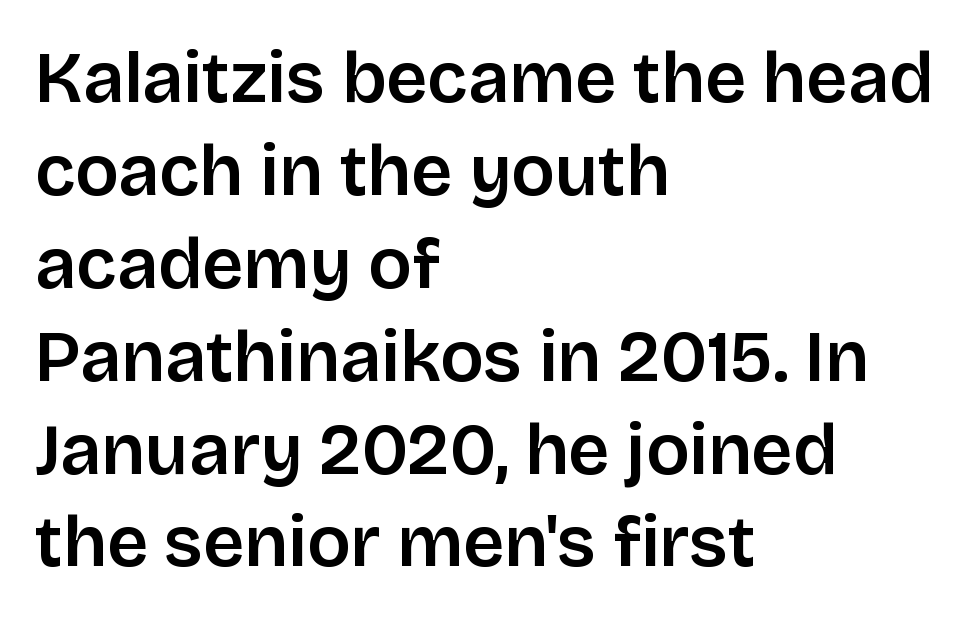
Q: Is the text italic (slanted)? A: No, it is upright.
Q: Is the typeface a serif or a sans-serif typeface? A: Sans-serif.
Q: Is the text underlined? A: No.
Q: How is the paragraph aligned? A: Left-aligned.
Q: Is the spacing between letters normal or unusually wide? A: Normal.
Q: Is the spacing between lines tight, normal or loose? A: Normal.
Q: Width (condensed, normal, or wide)? A: Normal.
Q: Stroke contrast? A: Low.
Q: x-height? A: Large.
Q: Monospaced? A: No.
